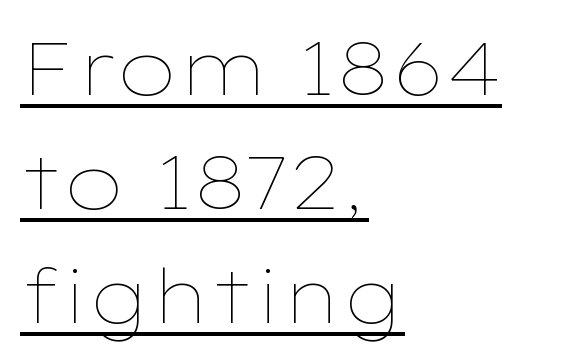
{"italic": "no", "bold": "no", "weight": "thin", "width": "wide", "stroke_contrast": "low", "x_height": "medium", "monospaced": "no", "underline": "yes", "align": "left", "line_spacing": "normal", "line_spacing_ratio": 1.52, "letter_spacing": "normal", "letter_spacing_em": 0.0, "glyph_px": 75}
